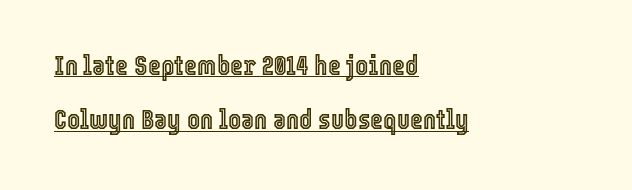
{"italic": "no", "width": "condensed", "x_height": "medium", "monospaced": "no", "underline": "yes", "align": "left", "line_spacing": "loose", "line_spacing_ratio": 1.94, "letter_spacing": "normal", "letter_spacing_em": 0.0, "glyph_px": 28}
